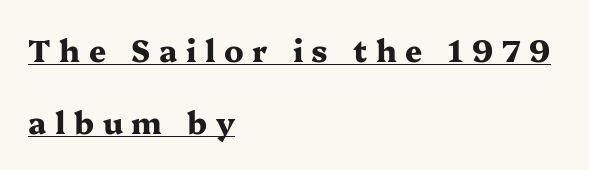
{"serif": "yes", "italic": "no", "bold": "yes", "weight": "heavy", "width": "wide", "stroke_contrast": "medium", "x_height": "medium", "monospaced": "no", "underline": "yes", "align": "left", "line_spacing": "loose", "line_spacing_ratio": 2.4, "letter_spacing": "wide", "letter_spacing_em": 0.29, "glyph_px": 30}
